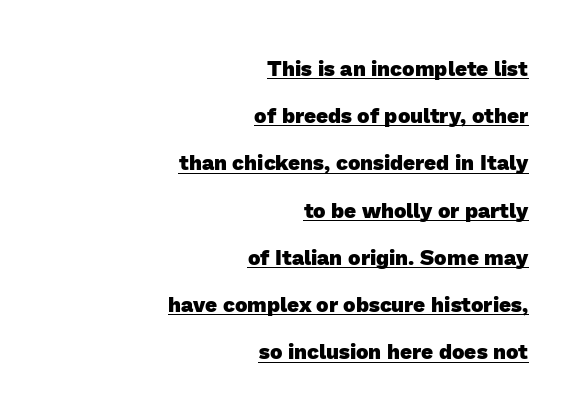
{"bold": "yes", "underline": "yes", "align": "right", "line_spacing": "loose", "line_spacing_ratio": 2.25, "letter_spacing": "normal", "letter_spacing_em": 0.0, "glyph_px": 21}
